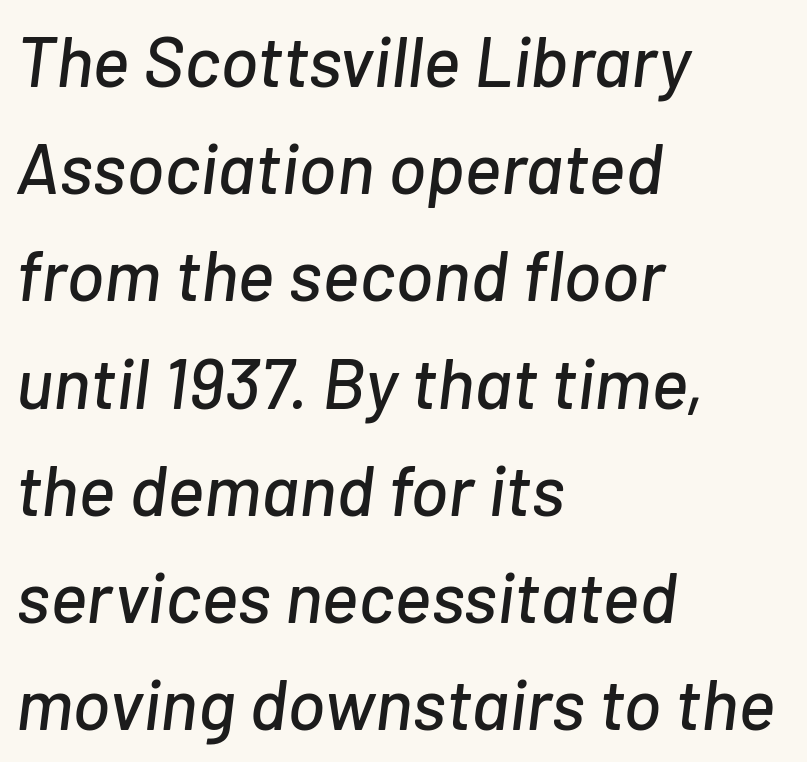
{"italic": "yes", "lean": "right", "slant_degrees": 7, "width": "normal", "stroke_contrast": "low", "x_height": "medium", "monospaced": "no", "underline": "no", "align": "left", "line_spacing": "normal", "line_spacing_ratio": 1.51, "letter_spacing": "normal", "letter_spacing_em": 0.0, "glyph_px": 71}
